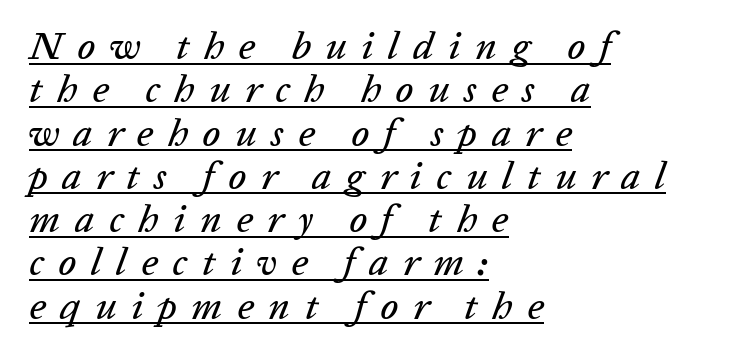
{"italic": "yes", "lean": "right", "slant_degrees": 20, "width": "normal", "stroke_contrast": "low", "x_height": "medium", "monospaced": "no", "underline": "yes", "align": "left", "line_spacing": "tight", "line_spacing_ratio": 1.11, "letter_spacing": "wide", "letter_spacing_em": 0.37, "glyph_px": 39}
